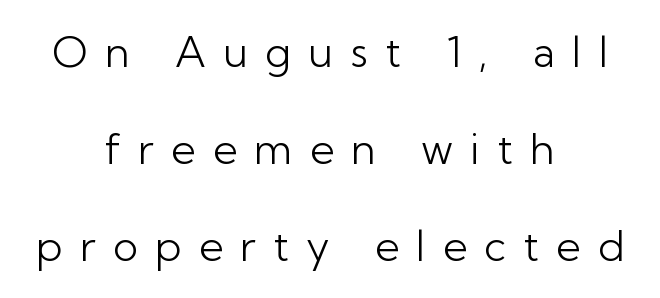
Q: Is the text bold? A: No.
Q: Is the text italic (slanted)? A: No, it is upright.
Q: Is the typeface a serif or a sans-serif typeface? A: Sans-serif.
Q: Is the text underlined? A: No.
Q: How is the paragraph aligned? A: Centered.
Q: Is the spacing between letters normal or unusually wide? A: Unusually wide.
Q: Is the spacing between lines tight, normal or loose? A: Loose.
Q: Width (condensed, normal, or wide)? A: Normal.
Q: Stroke contrast? A: Low.
Q: x-height? A: Medium.
Q: Monospaced? A: No.
